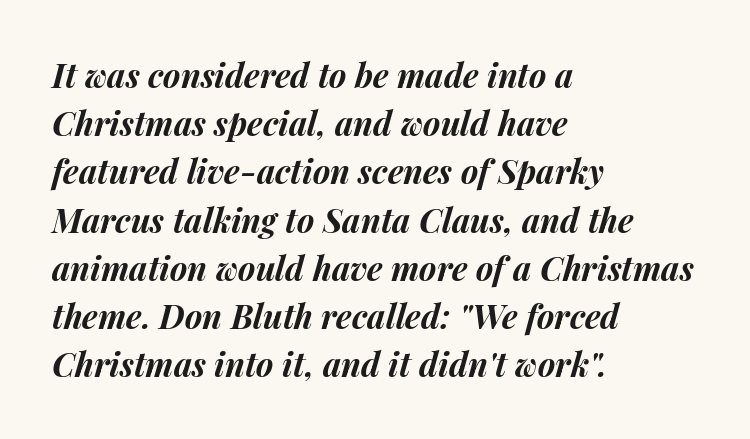
Q: Is the text bold? A: Yes.
Q: Is the text italic (slanted)? A: Yes, it leans right by about 14 degrees.
Q: Is the text underlined? A: No.
Q: How is the paragraph aligned? A: Left-aligned.
Q: Is the spacing between letters normal or unusually wide? A: Normal.
Q: Is the spacing between lines tight, normal or loose? A: Normal.
Q: Width (condensed, normal, or wide)? A: Normal.
Q: Stroke contrast? A: Medium.
Q: x-height? A: Medium.
Q: Monospaced? A: No.
